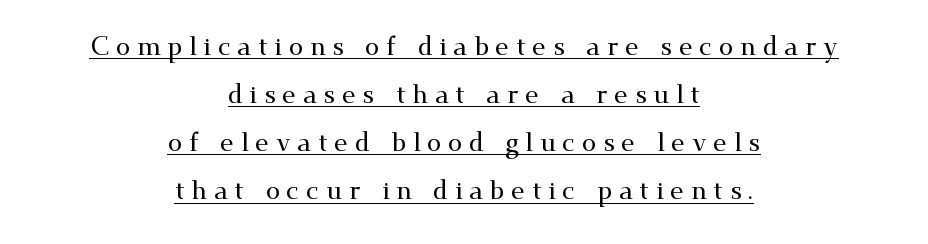
{"italic": "no", "underline": "yes", "align": "center", "line_spacing_ratio": 1.85, "letter_spacing": "wide", "letter_spacing_em": 0.26, "glyph_px": 26}
